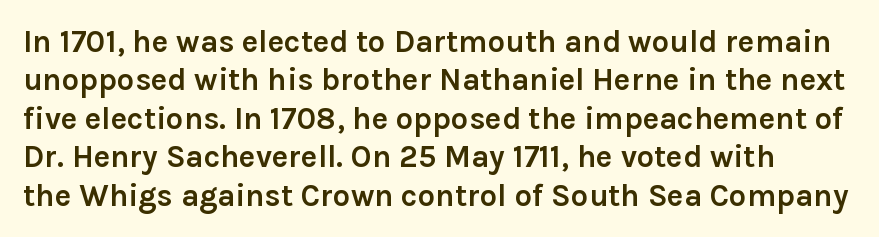
Note the varied advance widths — an 'i' is clearly narrower than an 'm'. The rendering shows plain stroke endings on the letterforms — a sans-serif design. Notice how thick the strokes are: this is what a full bold looks like. The space directly below the letters is spotless.
